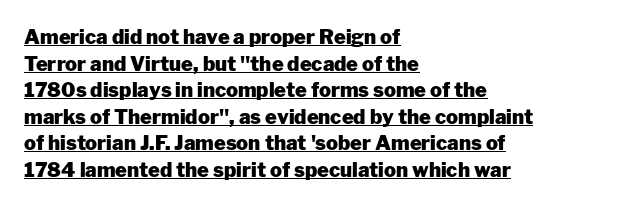
{"italic": "no", "bold": "yes", "underline": "yes", "align": "left", "line_spacing": "normal", "line_spacing_ratio": 1.33, "letter_spacing": "normal", "letter_spacing_em": 0.0, "glyph_px": 20}
